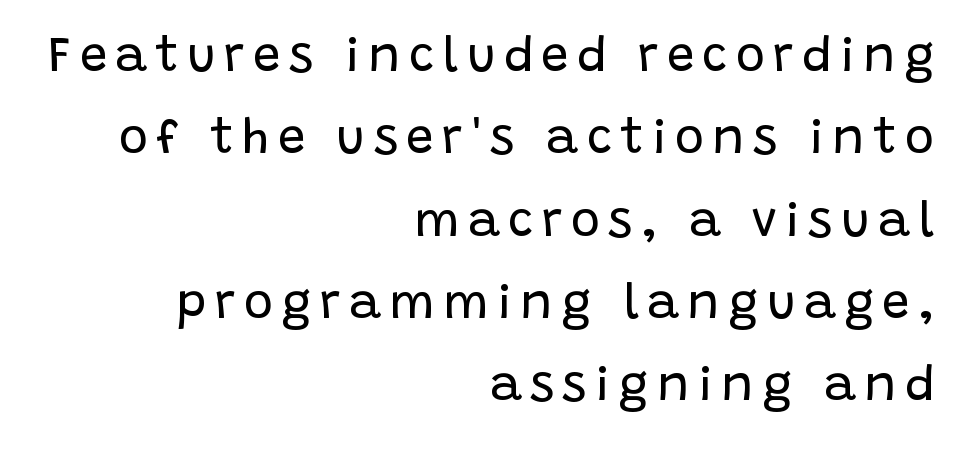
Q: Is the text bold? A: No.
Q: Is the text italic (slanted)? A: No, it is upright.
Q: Is the typeface a serif or a sans-serif typeface? A: Sans-serif.
Q: Is the text underlined? A: No.
Q: How is the paragraph aligned? A: Right-aligned.
Q: Is the spacing between lines tight, normal or loose? A: Normal.
Q: Width (condensed, normal, or wide)? A: Normal.
Q: Stroke contrast? A: Low.
Q: x-height? A: Large.
Q: Monospaced? A: No.
